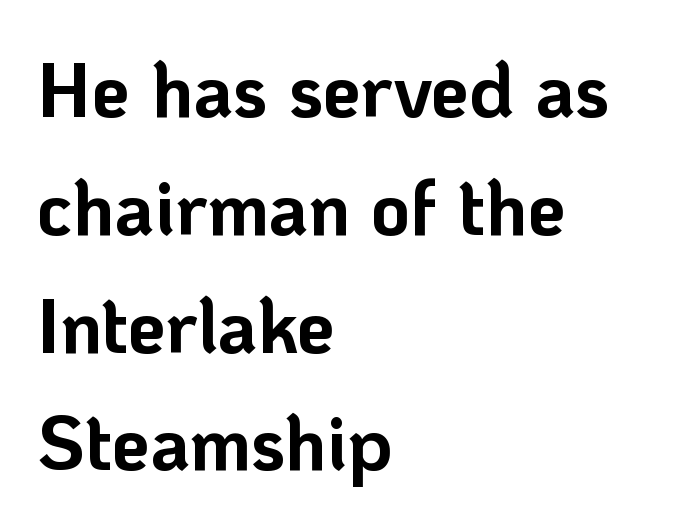
Q: Is the text bold? A: Yes.
Q: Is the text italic (slanted)? A: No, it is upright.
Q: Is the typeface a serif or a sans-serif typeface? A: Sans-serif.
Q: Is the text underlined? A: No.
Q: How is the paragraph aligned? A: Left-aligned.
Q: Is the spacing between letters normal or unusually wide? A: Normal.
Q: Is the spacing between lines tight, normal or loose? A: Normal.
Q: Width (condensed, normal, or wide)? A: Normal.
Q: Stroke contrast? A: Low.
Q: x-height? A: Medium.
Q: Monospaced? A: No.
